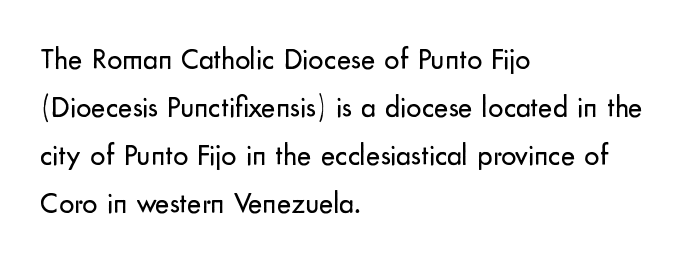
Q: Is the text bold? A: No.
Q: Is the text italic (slanted)? A: No, it is upright.
Q: Is the typeface a serif or a sans-serif typeface? A: Sans-serif.
Q: Is the text underlined? A: No.
Q: How is the paragraph aligned? A: Left-aligned.
Q: Is the spacing between letters normal or unusually wide? A: Normal.
Q: Is the spacing between lines tight, normal or loose? A: Normal.
Q: Width (condensed, normal, or wide)? A: Normal.
Q: Stroke contrast? A: Low.
Q: x-height? A: Small.
Q: Monospaced? A: No.
